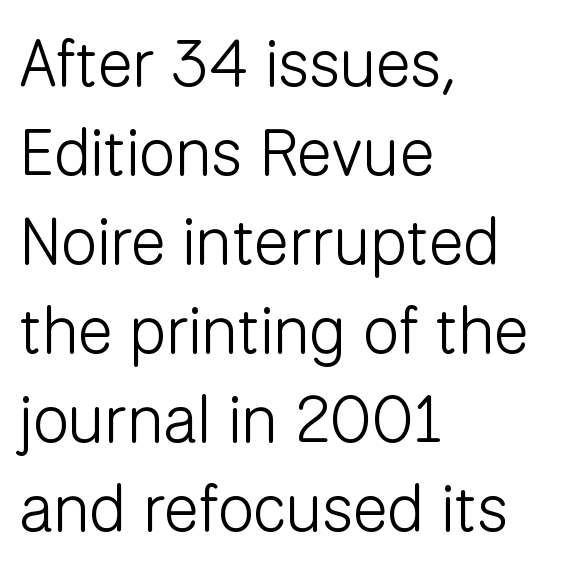
Q: Is the text bold? A: No.
Q: Is the text italic (slanted)? A: No, it is upright.
Q: Is the typeface a serif or a sans-serif typeface? A: Sans-serif.
Q: Is the text underlined? A: No.
Q: How is the paragraph aligned? A: Left-aligned.
Q: Is the spacing between letters normal or unusually wide? A: Normal.
Q: Is the spacing between lines tight, normal or loose? A: Normal.
Q: Width (condensed, normal, or wide)? A: Normal.
Q: Stroke contrast? A: Low.
Q: x-height? A: Medium.
Q: Monospaced? A: No.
